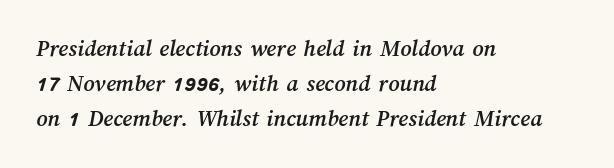
The image shows 24 px text type; set left-aligned, normal line spacing (1.46x), normal letter spacing, not underlined.
